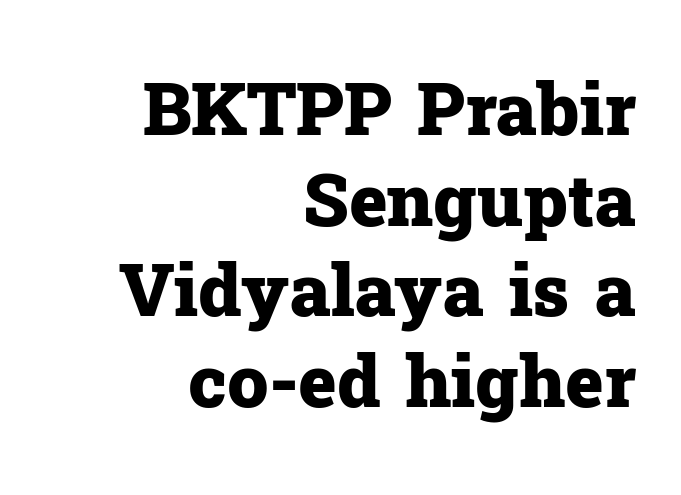
Q: Is the text bold? A: Yes.
Q: Is the text italic (slanted)? A: No, it is upright.
Q: Is the typeface a serif or a sans-serif typeface? A: Serif.
Q: Is the text underlined? A: No.
Q: How is the paragraph aligned? A: Right-aligned.
Q: Is the spacing between letters normal or unusually wide? A: Normal.
Q: Width (condensed, normal, or wide)? A: Normal.
Q: Stroke contrast? A: Low.
Q: x-height? A: Medium.
Q: Monospaced? A: No.
